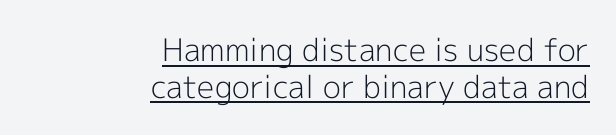
Visually the block forms a straight wall on the right and a jagged coastline on the left. The glyphs in this specimen are sans serif. Inter-character spacing is left at the font's built-in metrics. Note the varied advance widths — an 'i' is clearly narrower than an 'm'. These lines were composed using upright roman letters.
